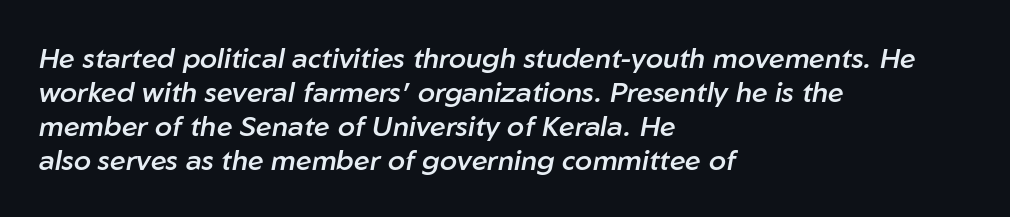
{"italic": "yes", "lean": "right", "slant_degrees": 10, "bold": "semi", "weight": "semibold", "width": "normal", "stroke_contrast": "low", "x_height": "medium", "monospaced": "no", "underline": "no", "align": "left", "line_spacing_ratio": 1.22, "letter_spacing": "normal", "letter_spacing_em": 0.0, "glyph_px": 28}
